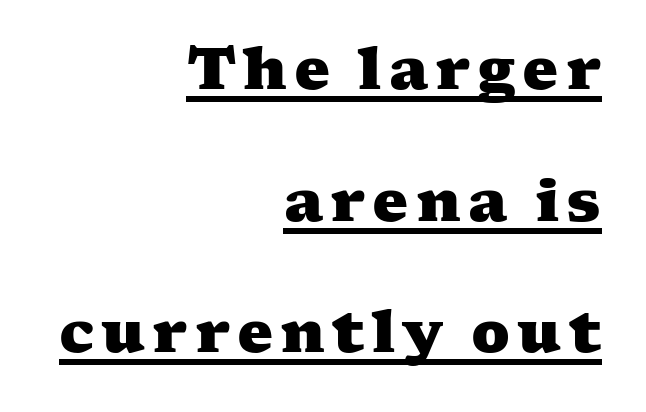
Type style note: has serifs. The words here are underlined. These lines stack with their right ends in a neat column. Notice how thick the strokes are: this is what a full bold looks like.
